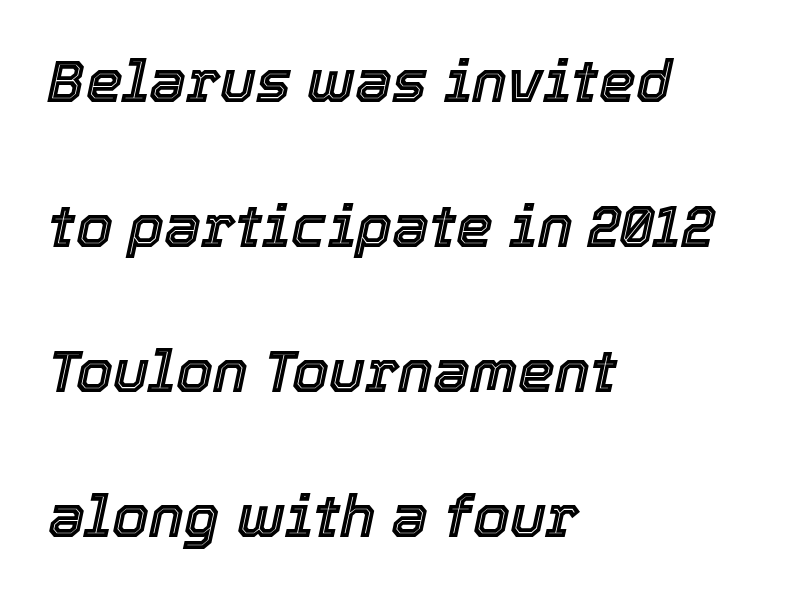
The image shows 59 px text type, italic (leaning right); set left-aligned, loose line spacing (2.46x), normal letter spacing, not underlined; a medium x-height.
